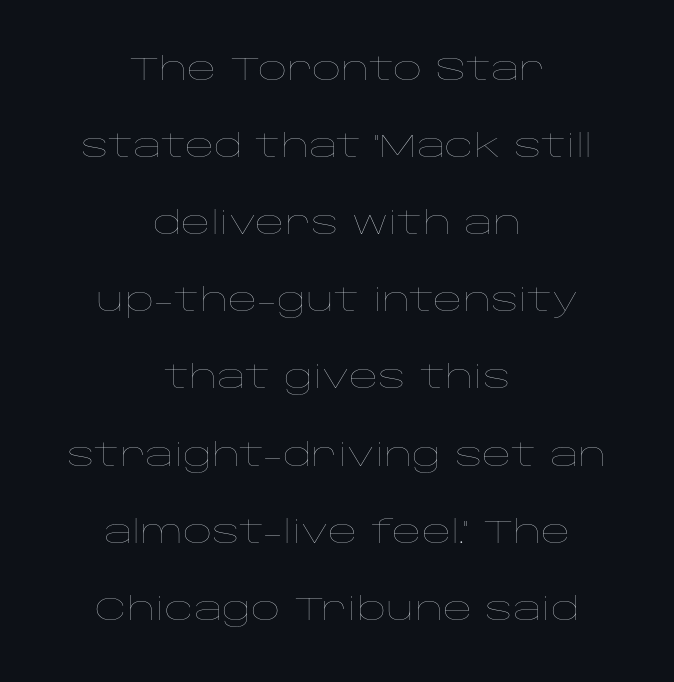
{"italic": "no", "bold": "no", "weight": "thin", "width": "wide", "stroke_contrast": "low", "x_height": "large", "monospaced": "no", "underline": "no", "align": "center", "line_spacing": "loose", "line_spacing_ratio": 2.41, "letter_spacing": "normal", "letter_spacing_em": 0.0, "glyph_px": 32}
